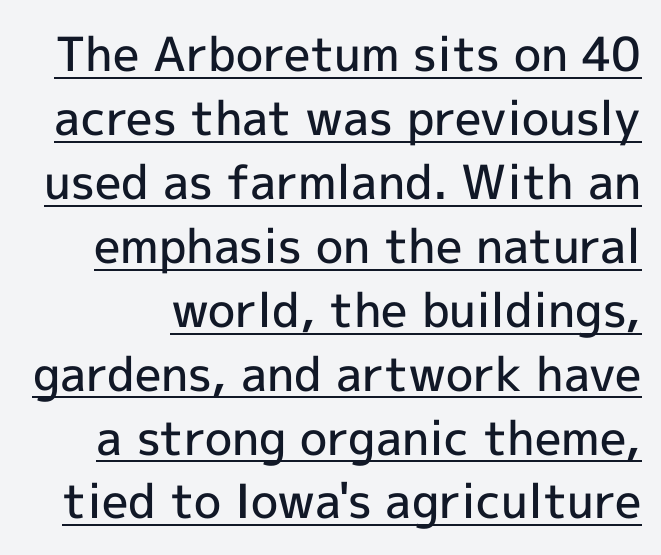
The face used here is proportionally spaced, like ordinary book or web type. In terms of letterspacing, this is plain default setting. Heft: intermediate — a semibold. Underlining? Definitely there. Line spacing here is normal. Characters remain perfectly vertical along every line.
